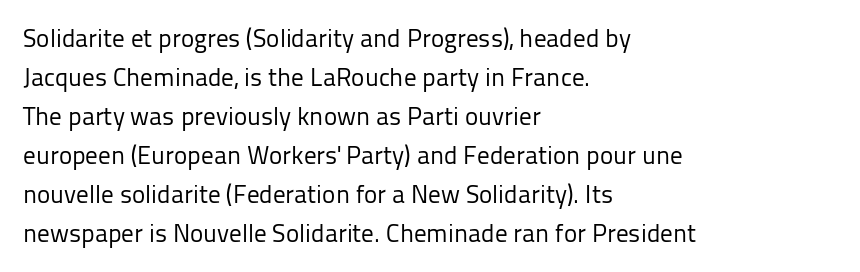
{"italic": "no", "bold": "no", "underline": "no", "align": "left", "line_spacing": "normal", "line_spacing_ratio": 1.56, "letter_spacing": "normal", "letter_spacing_em": 0.0, "glyph_px": 25}
